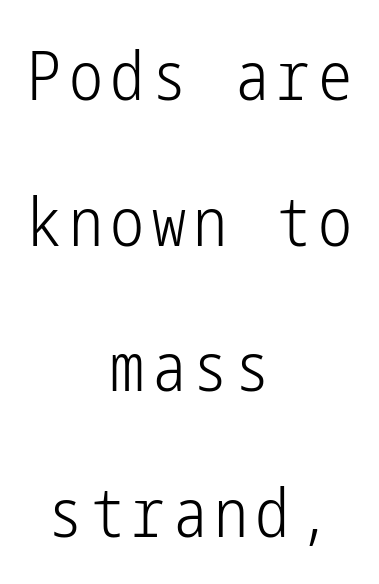
{"serif": "no", "italic": "no", "bold": "no", "weight": "light", "width": "condensed", "stroke_contrast": "low", "x_height": "medium", "underline": "no", "align": "center", "line_spacing": "loose", "line_spacing_ratio": 2.14, "glyph_px": 68}
